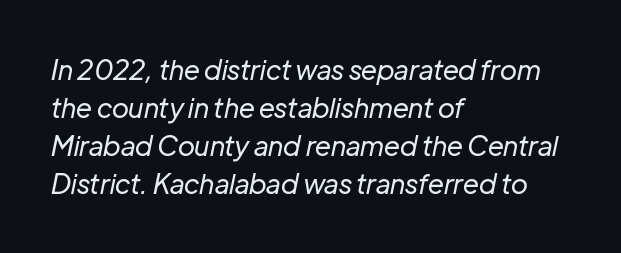
What stands out about the letter spacing? Nothing — it is the standard amount. The ragged edge is on the right, which tells us the setting is flush left. Summary of vertical rhythm: regular, with standard interline spacing. The strokes carry an ordinary text weight at most.
